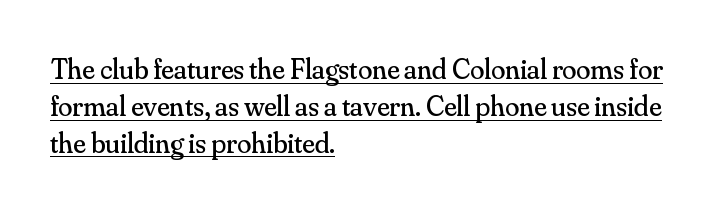
{"serif": "yes", "italic": "no", "bold": "no", "weight": "regular", "width": "normal", "stroke_contrast": "medium", "x_height": "small", "monospaced": "no", "underline": "yes", "align": "left", "line_spacing": "normal", "line_spacing_ratio": 1.27, "letter_spacing": "normal", "letter_spacing_em": 0.0, "glyph_px": 29}
